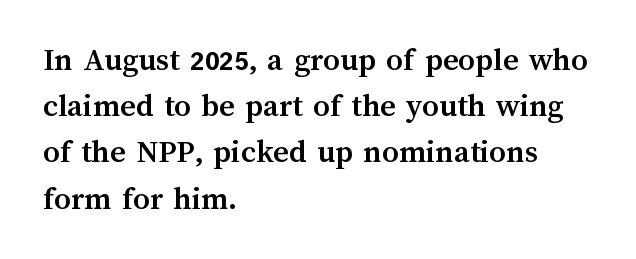
{"italic": "no", "bold": "yes", "weight": "semibold", "width": "normal", "stroke_contrast": "medium", "x_height": "medium", "monospaced": "no", "underline": "no", "align": "left", "line_spacing": "normal", "line_spacing_ratio": 1.4, "letter_spacing": "normal", "letter_spacing_em": 0.0, "glyph_px": 33}
